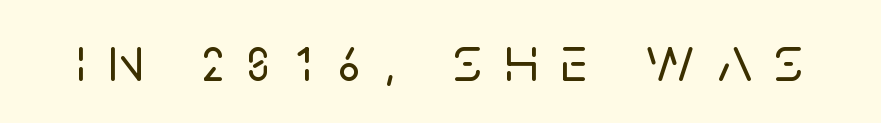
The type family on display is of the sans-serif kind. Compared with typical body copy, the letter spacing here is much looser. You can tell it's not italic because the verticals are truly vertical. You could not count columns in this text — the font is proportionally spaced.
